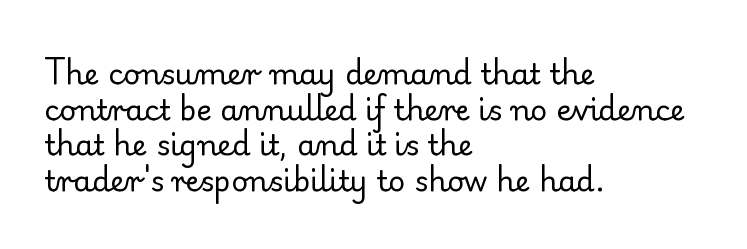
The image shows 29 px regular-weight serif type, upright; set left-aligned, line spacing 1.23x, normal letter spacing, not underlined; low stroke contrast and a small x-height.
